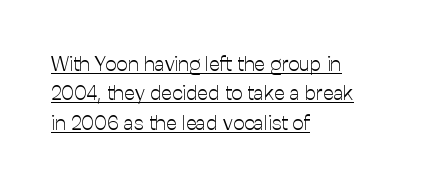
{"italic": "no", "bold": "no", "underline": "yes", "align": "left", "line_spacing": "normal", "line_spacing_ratio": 1.47, "letter_spacing": "normal", "letter_spacing_em": 0.0, "glyph_px": 20}
